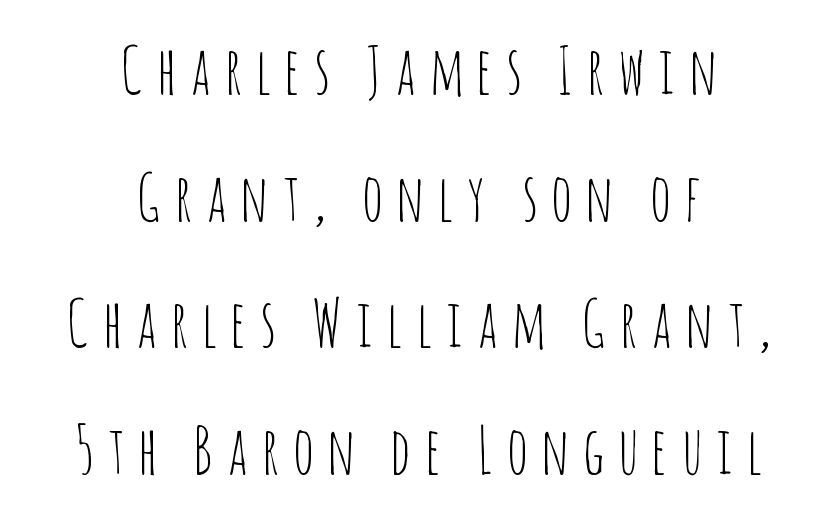
{"serif": "no", "italic": "no", "bold": "no", "weight": "thin", "width": "condensed", "stroke_contrast": "low", "x_height": "large", "monospaced": "no", "underline": "no", "align": "center", "line_spacing": "loose", "line_spacing_ratio": 1.95, "letter_spacing": "wide", "letter_spacing_em": 0.21, "glyph_px": 65}
